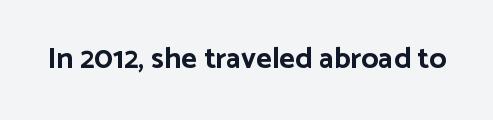
{"serif": "no", "italic": "no", "bold": "yes", "weight": "bold", "width": "normal", "stroke_contrast": "low", "x_height": "medium", "monospaced": "no", "underline": "no", "letter_spacing": "normal", "letter_spacing_em": 0.0, "glyph_px": 30}
